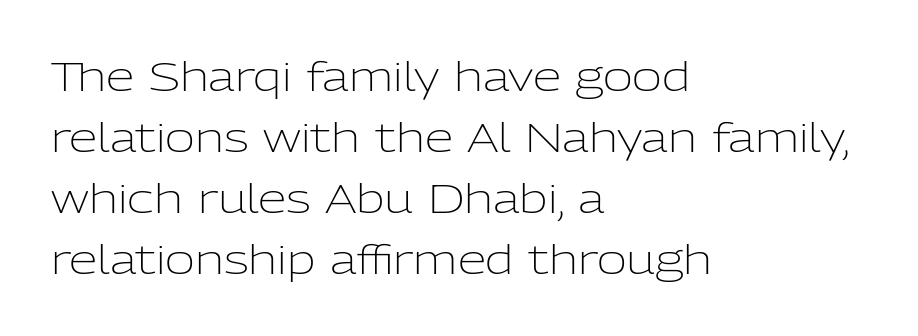
Q: Is the text bold? A: No.
Q: Is the text italic (slanted)? A: No, it is upright.
Q: Is the typeface a serif or a sans-serif typeface? A: Sans-serif.
Q: Is the text underlined? A: No.
Q: How is the paragraph aligned? A: Left-aligned.
Q: Is the spacing between letters normal or unusually wide? A: Normal.
Q: Is the spacing between lines tight, normal or loose? A: Normal.
Q: Width (condensed, normal, or wide)? A: Normal.
Q: Stroke contrast? A: Low.
Q: x-height? A: Medium.
Q: Monospaced? A: No.
